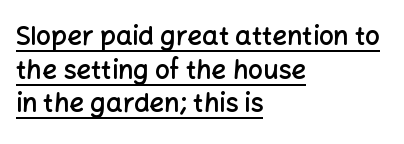
The horizontal fit of the characters is conventional and even. Nope, not italic — everything's standing straight. Somebody hit Ctrl+U on this one — the words are underlined. The leading is moderate, giving the passage an even texture. Summary of weight: moderately heavy, a semibold.
